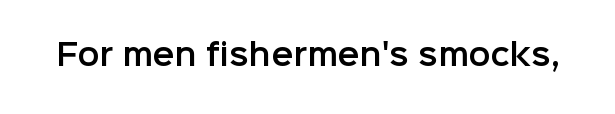
{"serif": "no", "italic": "no", "width": "normal", "stroke_contrast": "low", "x_height": "medium", "monospaced": "no", "underline": "no", "letter_spacing": "normal", "letter_spacing_em": 0.0, "glyph_px": 29}
